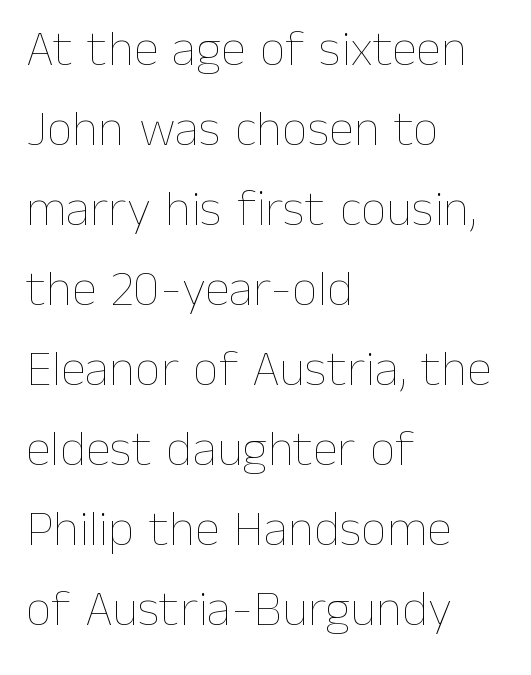
The image shows 51 px thin type, upright; set left-aligned, normal line spacing (1.57x), normal letter spacing, not underlined; low stroke contrast and a medium x-height.
